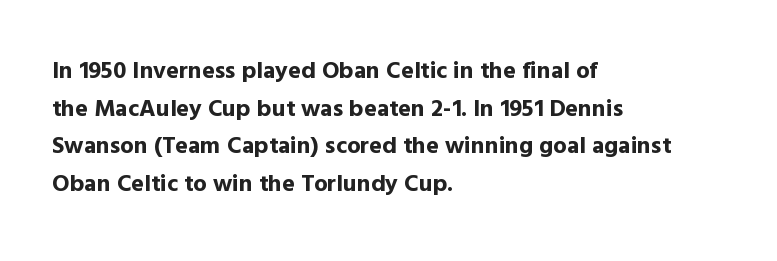
{"italic": "no", "bold": "yes", "underline": "no", "align": "left", "line_spacing": "normal", "line_spacing_ratio": 1.57, "letter_spacing": "normal", "letter_spacing_em": 0.0, "glyph_px": 24}
